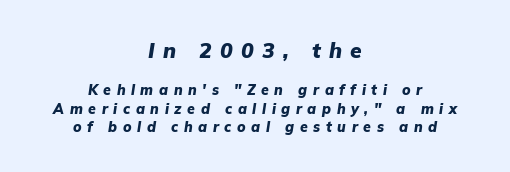
{"italic": "yes", "lean": "right", "slant_degrees": 9, "bold": "yes", "underline": "no", "align": "center", "line_spacing": "normal", "line_spacing_ratio": 1.31, "letter_spacing": "wide", "letter_spacing_em": 0.4, "larger_block": "first", "size_ratio": 1.5, "glyph_px": 21}
